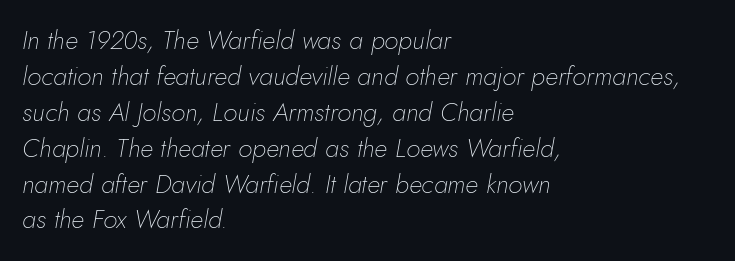
It's the slanting kind of type. No heavy texture on the line: the type isn't bold. Words appear dense and cohesive because spacing is normal. This block has exactly the height ordinary leading produces. Horizontally, the lines are justified to the leading edge only. The gap between lines stays unmarked.
